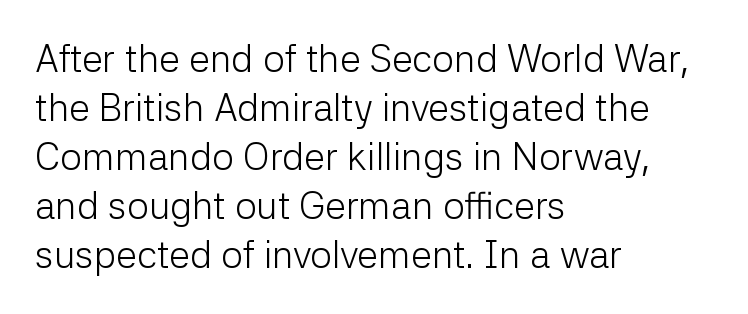
Q: Is the text bold? A: No.
Q: Is the text italic (slanted)? A: No, it is upright.
Q: Is the typeface a serif or a sans-serif typeface? A: Sans-serif.
Q: Is the text underlined? A: No.
Q: How is the paragraph aligned? A: Left-aligned.
Q: Is the spacing between letters normal or unusually wide? A: Normal.
Q: Is the spacing between lines tight, normal or loose? A: Normal.
Q: Width (condensed, normal, or wide)? A: Normal.
Q: Stroke contrast? A: Low.
Q: x-height? A: Medium.
Q: Monospaced? A: No.
